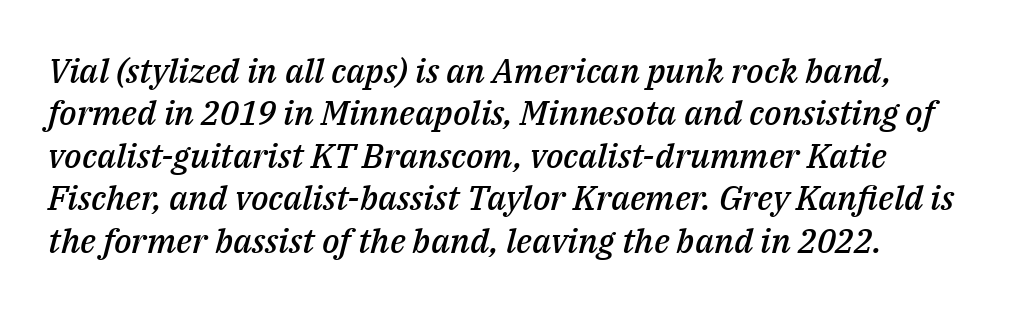
The image shows 34 px semibold type, italic (leaning right); set normal line spacing (1.25x), normal letter spacing, not underlined; medium stroke contrast and a medium x-height.
